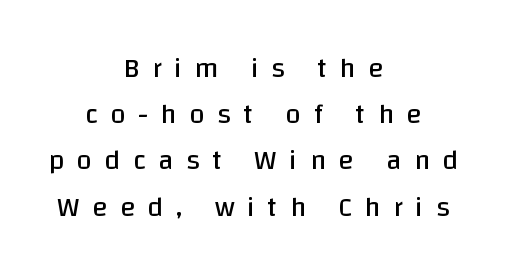
Q: Is the text bold? A: No.
Q: Is the text italic (slanted)? A: No, it is upright.
Q: Is the typeface a serif or a sans-serif typeface? A: Sans-serif.
Q: Is the text underlined? A: No.
Q: How is the paragraph aligned? A: Centered.
Q: Is the spacing between letters normal or unusually wide? A: Unusually wide.
Q: Is the spacing between lines tight, normal or loose? A: Normal.
Q: Width (condensed, normal, or wide)? A: Normal.
Q: Stroke contrast? A: Low.
Q: x-height? A: Large.
Q: Monospaced? A: No.
